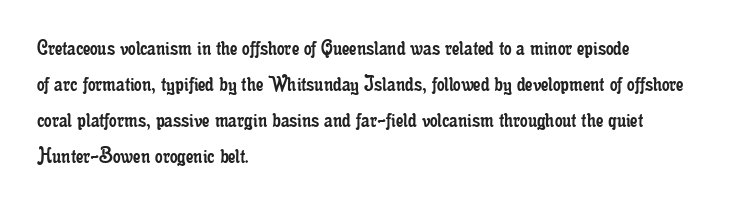
There is no visible air inserted between adjacent glyphs. The rendering anchors every line to the left-hand side. Counters stay open thanks to moderate or lighter strokes. Is there much room between lines? A standard amount, neither cramped nor airy. Type without underlining.
